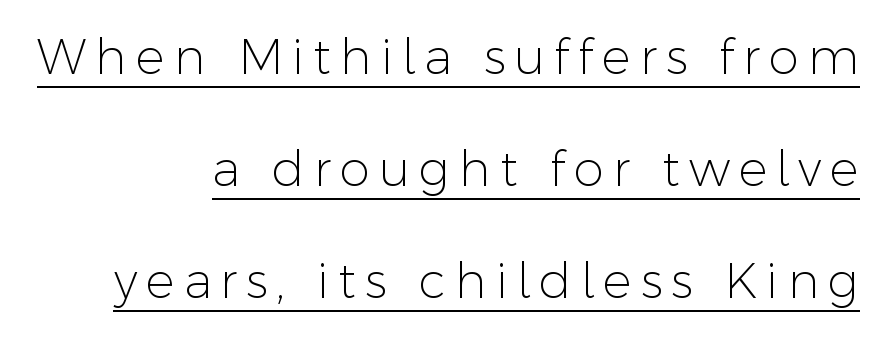
{"serif": "no", "italic": "no", "bold": "no", "weight": "light", "width": "normal", "stroke_contrast": "low", "x_height": "medium", "monospaced": "no", "underline": "yes", "align": "right", "line_spacing": "loose", "line_spacing_ratio": 2.29, "glyph_px": 49}
